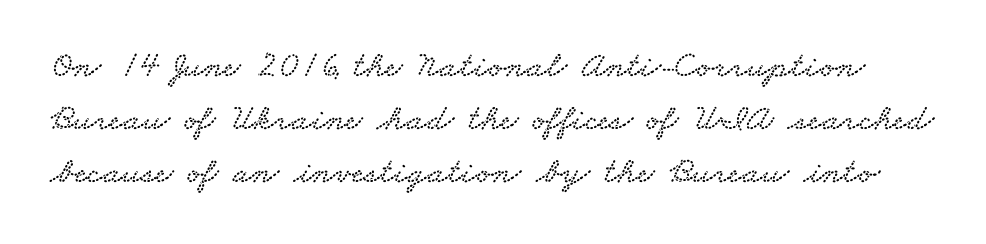
{"serif": "yes", "width": "wide", "stroke_contrast": "low", "x_height": "small", "monospaced": "no", "underline": "no", "line_spacing": "normal", "line_spacing_ratio": 1.43, "letter_spacing": "normal", "letter_spacing_em": 0.0, "glyph_px": 37}
